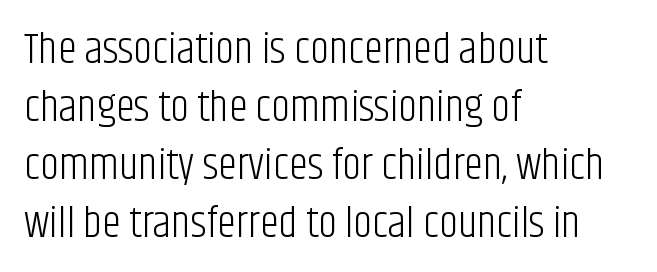
The image shows 43 px light, condensed sans-serif type, upright; set left-aligned, normal line spacing (1.35x), normal letter spacing, not underlined; low stroke contrast and a large x-height.
